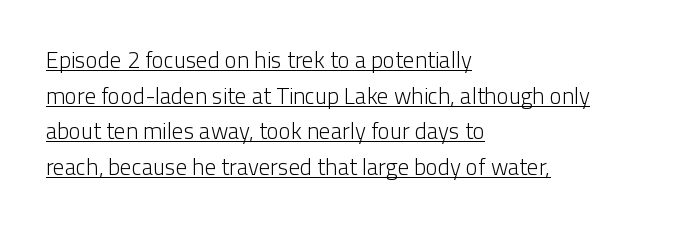
{"italic": "no", "bold": "no", "underline": "yes", "align": "left", "line_spacing": "normal", "line_spacing_ratio": 1.55, "letter_spacing": "normal", "letter_spacing_em": 0.0, "glyph_px": 23}
